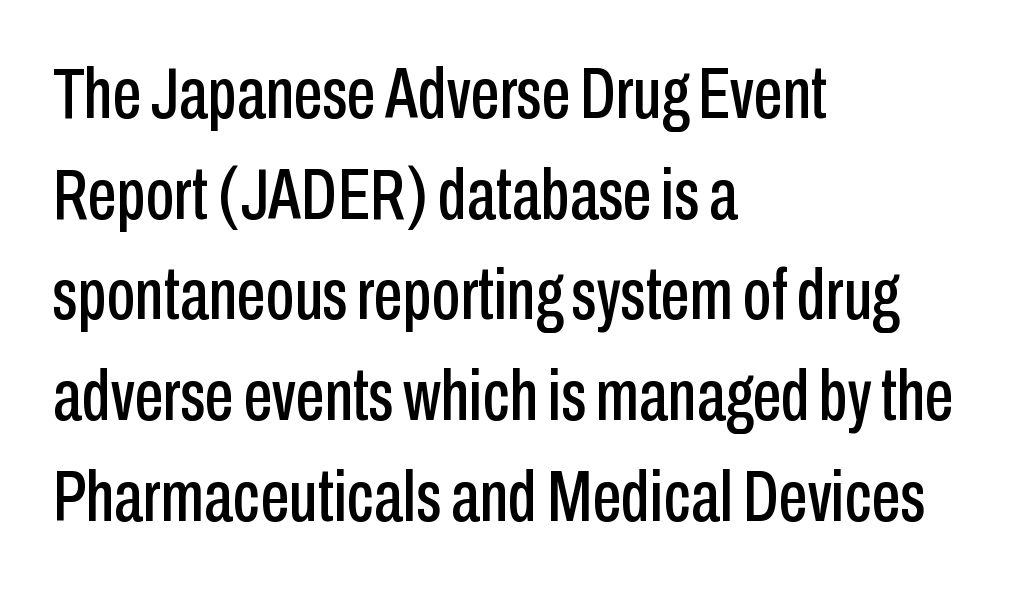
Line starts are locked; line ends wander. No italicization has been applied; the sample stays upright. Is there much room between lines? A standard amount, neither cramped nor airy. Just letters on the line, the space beneath them empty.
